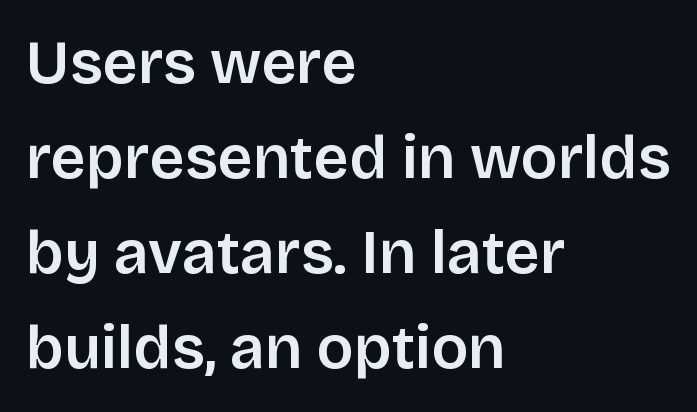
What stands out about the letter spacing? Nothing — it is the standard amount. Notice how the passage keeps a crisp vertical edge on the left only. It's the straight-up-and-down kind of type. Does the leading feel generous? No, just average.
